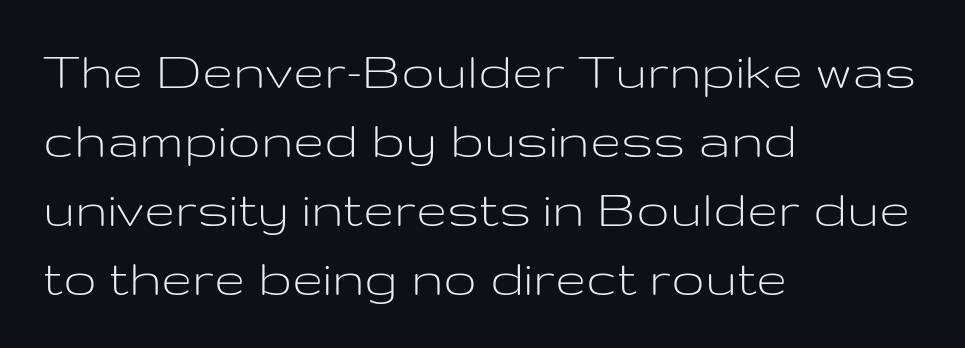
{"serif": "no", "italic": "no", "bold": "no", "weight": "light", "width": "wide", "stroke_contrast": "low", "x_height": "medium", "monospaced": "no", "underline": "no", "align": "left", "line_spacing_ratio": 1.23, "letter_spacing": "normal", "letter_spacing_em": 0.0, "glyph_px": 56}
